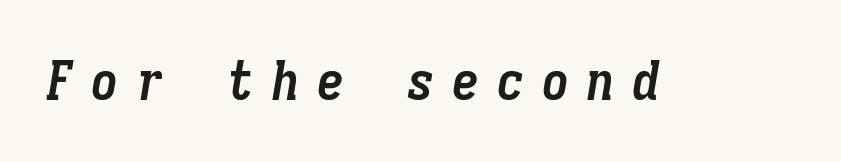
Q: Is the text bold? A: Yes.
Q: Is the text italic (slanted)? A: Yes, it leans right by about 9 degrees.
Q: Is the text underlined? A: No.
Q: Is the spacing between letters normal or unusually wide? A: Unusually wide.
Q: Width (condensed, normal, or wide)? A: Condensed.
Q: Stroke contrast? A: Low.
Q: x-height? A: Medium.
Q: Monospaced? A: Yes.
